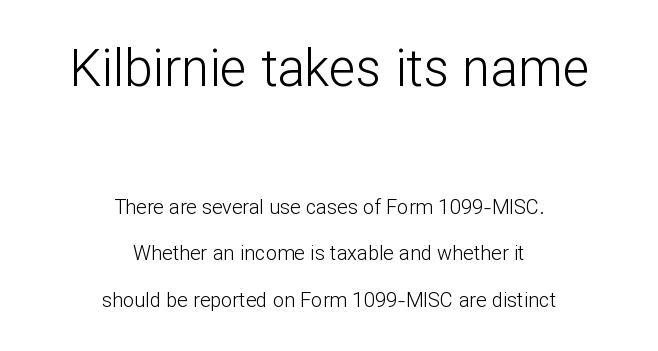
Q: Is the text bold? A: No.
Q: Is the text italic (slanted)? A: No, it is upright.
Q: Is the typeface a serif or a sans-serif typeface? A: Sans-serif.
Q: Is the text underlined? A: No.
Q: How is the paragraph aligned? A: Centered.
Q: Is the spacing between letters normal or unusually wide? A: Normal.
Q: Is the spacing between lines tight, normal or loose? A: Loose.
Q: Which block of text is set in a larger size, the first (top) or the second (bottom)? A: The first (top) one.
Q: Width (condensed, normal, or wide)? A: Normal.
Q: Stroke contrast? A: Low.
Q: x-height? A: Medium.
Q: Monospaced? A: No.
